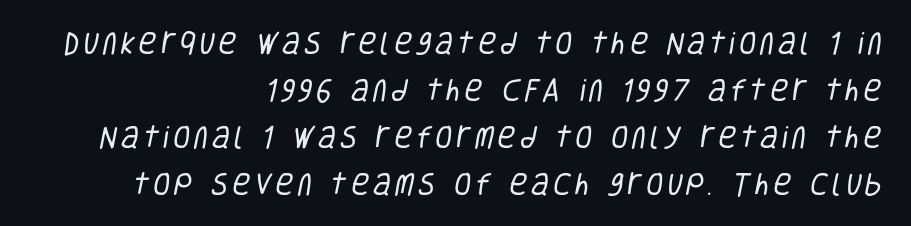
The image shows 25 px text type; set right-aligned, line spacing 1.88x, not underlined.
